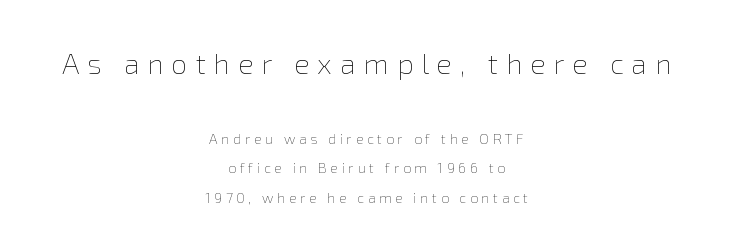
The image shows 29 px thin type, upright; set centered, loose line spacing (2.12x), unusually wide letter spacing (+0.27 em), not underlined; the first (top) block is 2.07x larger; low stroke contrast and a medium x-height.
